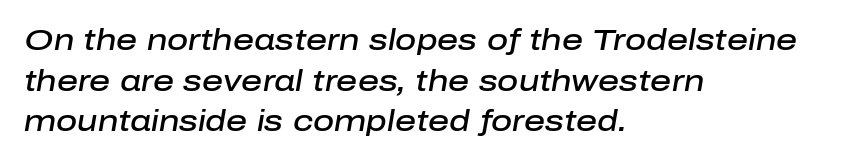
Caption: standard tracking, unaltered. The font is running at a semibold setting, under full bold. The space between consecutive lines is moderate. The face used here is proportionally spaced, like ordinary book or web type. A clean baseline with only descenders dipping below it.
